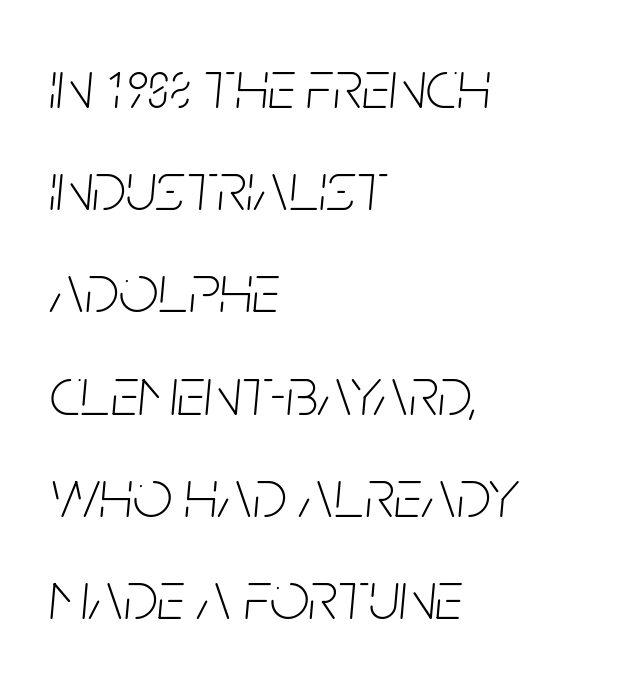
The image shows 70 px thin, condensed type, italic (leaning right); set left-aligned, normal line spacing (1.46x), normal letter spacing, not underlined; low stroke contrast and a large x-height.
